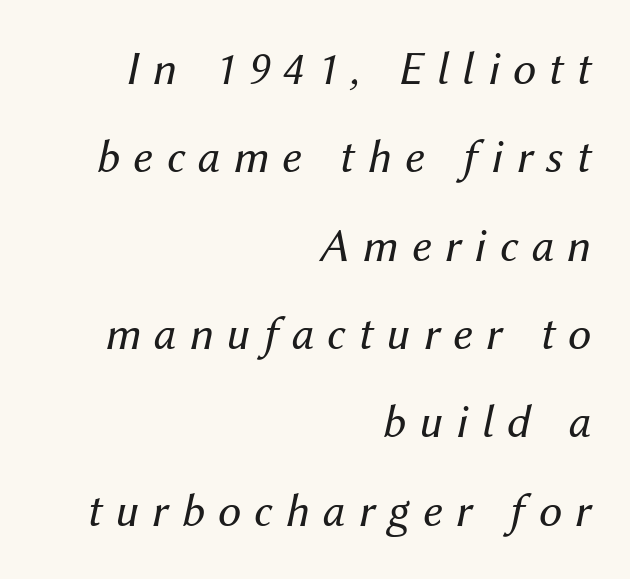
Style check: oblique. Nothing heavy about these letters — not bold at all. This rendering features lettering with no underline. Do the characters align in a grid? No, the font is proportional. A student would call this right alignment; a typographer would say flush right, rag left.
